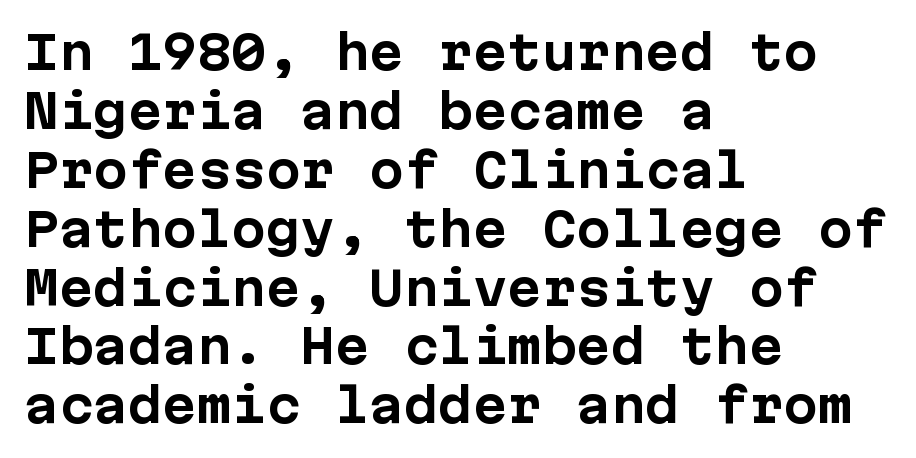
The image shows 46 px bold sans-serif type, upright; set left-aligned, normal line spacing (1.28x), normal letter spacing, not underlined; low stroke contrast and a medium x-height.
